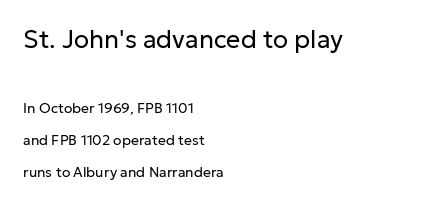
The foot of each line stays bare and open. This sample uses plain, unmodified letter spacing. Line spacing here is loose. Style check: upright. Size hierarchy here favors the leading block over the trailing one. Left-aligned paragraph, ragged on the right.
